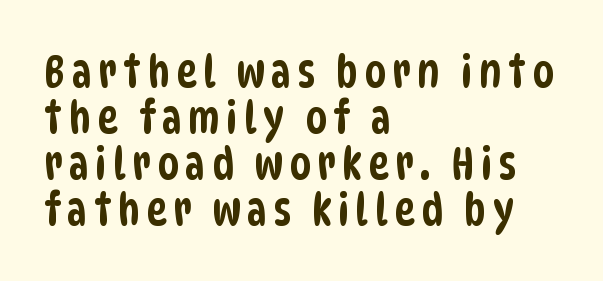
{"serif": "no", "width": "condensed", "stroke_contrast": "low", "x_height": "large", "monospaced": "no", "underline": "no", "align": "left", "line_spacing": "tight", "line_spacing_ratio": 1.02, "glyph_px": 45}
